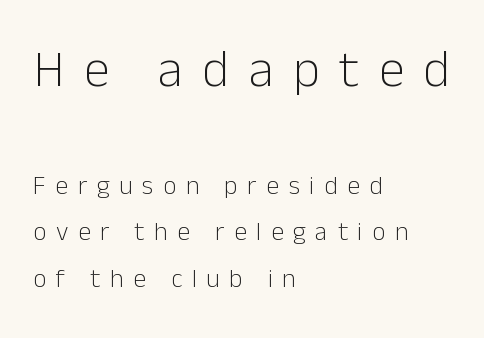
{"serif": "no", "italic": "no", "bold": "no", "weight": "light", "width": "normal", "stroke_contrast": "low", "x_height": "medium", "monospaced": "no", "underline": "no", "align": "left", "line_spacing_ratio": 1.78, "letter_spacing": "wide", "letter_spacing_em": 0.37, "larger_block": "first", "size_ratio": 2.0, "glyph_px": 52}
